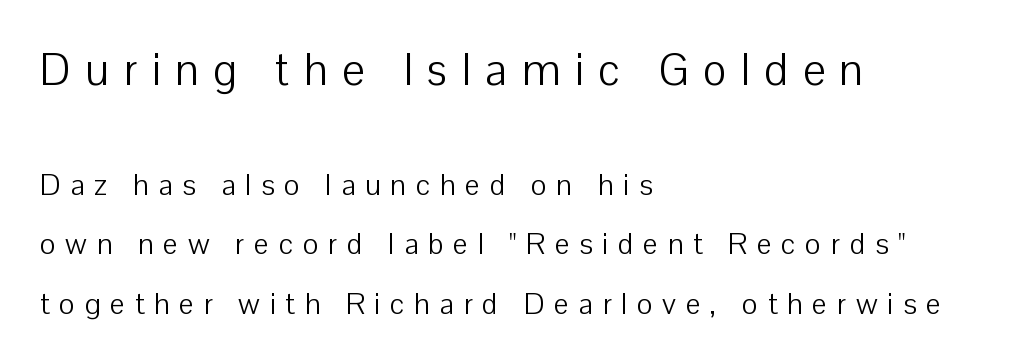
Q: Is the text bold? A: No.
Q: Is the text italic (slanted)? A: No, it is upright.
Q: Is the typeface a serif or a sans-serif typeface? A: Sans-serif.
Q: Is the text underlined? A: No.
Q: How is the paragraph aligned? A: Left-aligned.
Q: Is the spacing between letters normal or unusually wide? A: Unusually wide.
Q: Is the spacing between lines tight, normal or loose? A: Loose.
Q: Which block of text is set in a larger size, the first (top) or the second (bottom)? A: The first (top) one.
Q: Width (condensed, normal, or wide)? A: Normal.
Q: Stroke contrast? A: Low.
Q: x-height? A: Medium.
Q: Monospaced? A: No.
